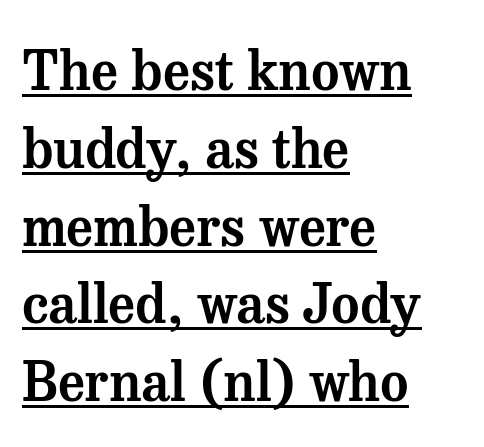
Q: Is the text italic (slanted)? A: No, it is upright.
Q: Is the typeface a serif or a sans-serif typeface? A: Serif.
Q: Is the text underlined? A: Yes.
Q: How is the paragraph aligned? A: Left-aligned.
Q: Is the spacing between letters normal or unusually wide? A: Normal.
Q: Is the spacing between lines tight, normal or loose? A: Normal.
Q: Width (condensed, normal, or wide)? A: Normal.
Q: Stroke contrast? A: Medium.
Q: x-height? A: Medium.
Q: Monospaced? A: No.
